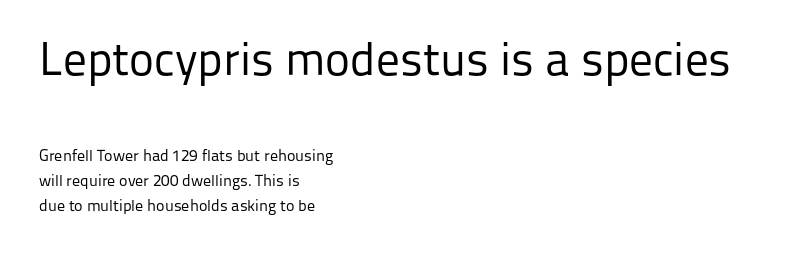
Q: Is the text bold? A: No.
Q: Is the text italic (slanted)? A: No, it is upright.
Q: Is the typeface a serif or a sans-serif typeface? A: Sans-serif.
Q: Is the text underlined? A: No.
Q: How is the paragraph aligned? A: Left-aligned.
Q: Is the spacing between letters normal or unusually wide? A: Normal.
Q: Is the spacing between lines tight, normal or loose? A: Normal.
Q: Which block of text is set in a larger size, the first (top) or the second (bottom)? A: The first (top) one.
Q: Width (condensed, normal, or wide)? A: Normal.
Q: Stroke contrast? A: Low.
Q: x-height? A: Medium.
Q: Monospaced? A: No.
